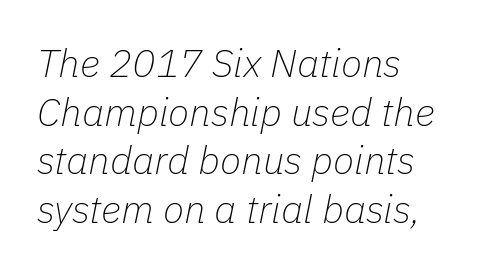
The image shows 39 px thin type, italic (leaning right); set left-aligned, normal line spacing (1.25x), normal letter spacing, not underlined; low stroke contrast and a medium x-height.
